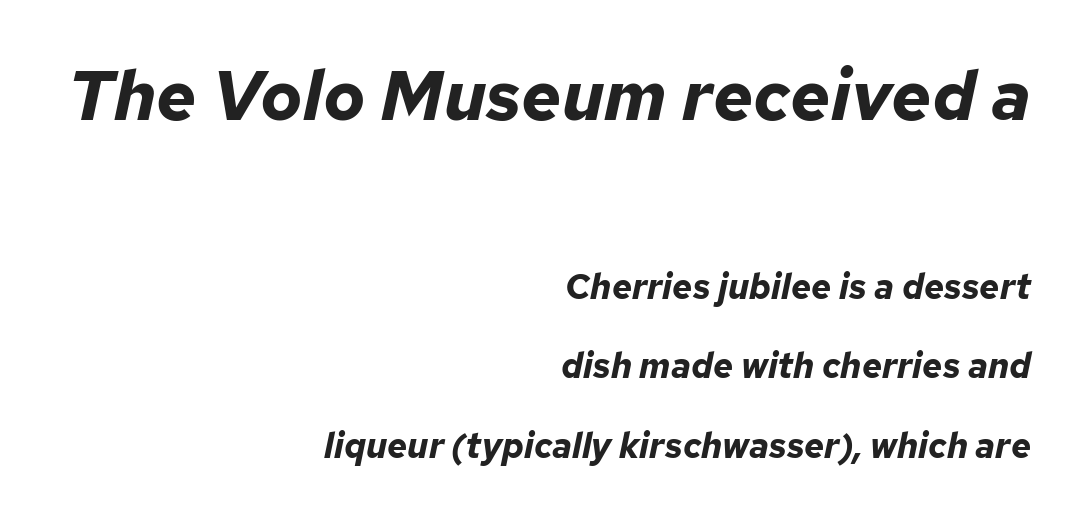
{"italic": "yes", "lean": "right", "slant_degrees": 12, "bold": "yes", "weight": "bold", "width": "normal", "stroke_contrast": "low", "x_height": "medium", "monospaced": "no", "underline": "no", "align": "right", "line_spacing": "loose", "line_spacing_ratio": 2.27, "letter_spacing": "normal", "letter_spacing_em": 0.0, "larger_block": "first", "size_ratio": 2.0, "glyph_px": 70}
